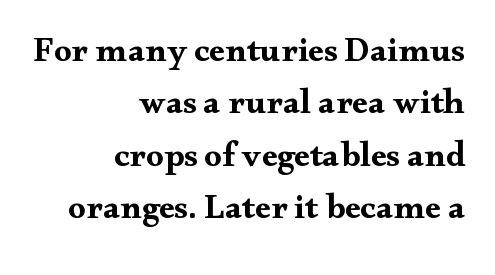
Q: Is the text bold? A: Yes.
Q: Is the text italic (slanted)? A: No, it is upright.
Q: Is the typeface a serif or a sans-serif typeface? A: Serif.
Q: Is the text underlined? A: No.
Q: How is the paragraph aligned? A: Right-aligned.
Q: Is the spacing between letters normal or unusually wide? A: Normal.
Q: Is the spacing between lines tight, normal or loose? A: Normal.
Q: Width (condensed, normal, or wide)? A: Wide.
Q: Stroke contrast? A: Medium.
Q: x-height? A: Small.
Q: Monospaced? A: No.
